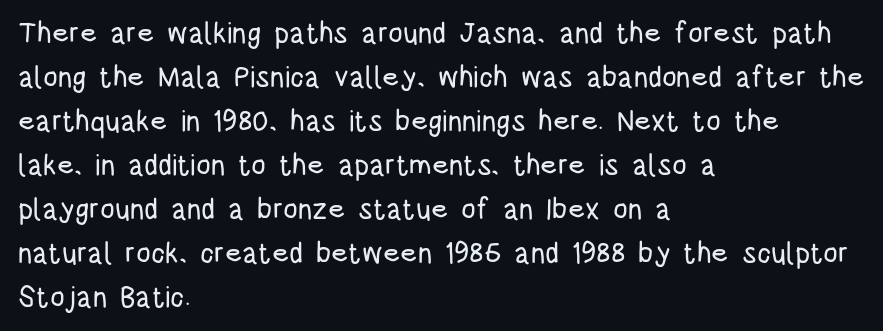
Each row of text sits above clean, open space. Here the glyphs are tracked normally, forming tight word shapes. Looks like regular typesetting: each glyph gets only the width it needs. These lines stack with their left ends in a neat column. This is sans-serif lettering, the kind often seen on screens and signage. This is roman type, the default non-slanted kind.
